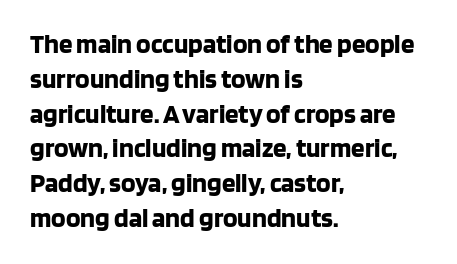
Q: Is the text bold? A: Yes.
Q: Is the text italic (slanted)? A: No, it is upright.
Q: Is the text underlined? A: No.
Q: How is the paragraph aligned? A: Left-aligned.
Q: Is the spacing between letters normal or unusually wide? A: Normal.
Q: Is the spacing between lines tight, normal or loose? A: Normal.
